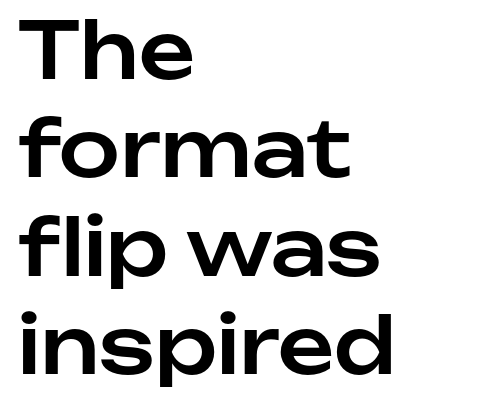
{"serif": "no", "italic": "no", "width": "normal", "stroke_contrast": "low", "x_height": "medium", "monospaced": "no", "underline": "no", "align": "left", "line_spacing": "normal", "line_spacing_ratio": 1.26, "letter_spacing": "normal", "letter_spacing_em": 0.0, "glyph_px": 78}
